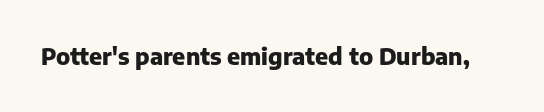
Notice how thick the strokes are: this is what a full bold looks like. In terms of letterspacing, this is plain default setting. The specimen omits any rule beneath the text block's lines. The lettering stays uniformly vertical, giving the passage a roman look.
